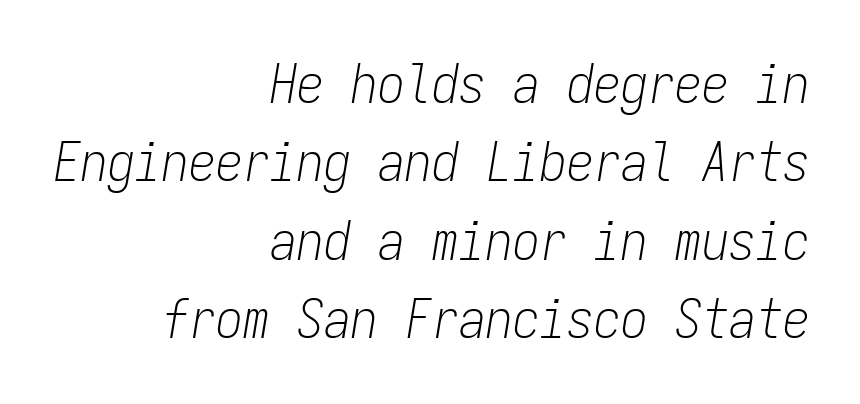
Q: Is the text bold? A: No.
Q: Is the text italic (slanted)? A: Yes, it leans right by about 9 degrees.
Q: Is the text underlined? A: No.
Q: How is the paragraph aligned? A: Right-aligned.
Q: Is the spacing between letters normal or unusually wide? A: Normal.
Q: Is the spacing between lines tight, normal or loose? A: Normal.
Q: Width (condensed, normal, or wide)? A: Condensed.
Q: Stroke contrast? A: Low.
Q: x-height? A: Medium.
Q: Monospaced? A: Yes.
